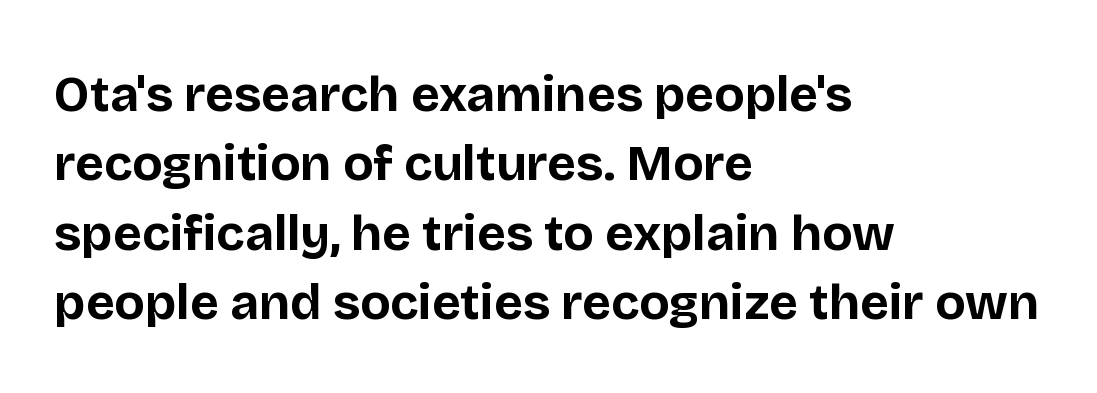
The image shows 50 px bold sans-serif type, upright; set left-aligned, normal line spacing (1.39x), normal letter spacing, not underlined; low stroke contrast and a large x-height.
